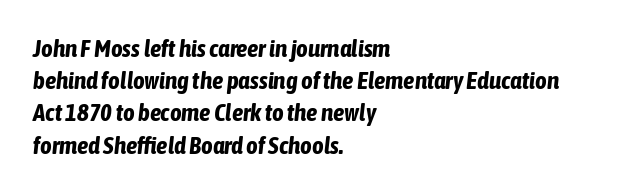
{"italic": "yes", "lean": "right", "slant_degrees": 6, "bold": "yes", "underline": "no", "align": "left", "line_spacing": "normal", "line_spacing_ratio": 1.29, "letter_spacing": "normal", "letter_spacing_em": 0.0, "glyph_px": 25}
